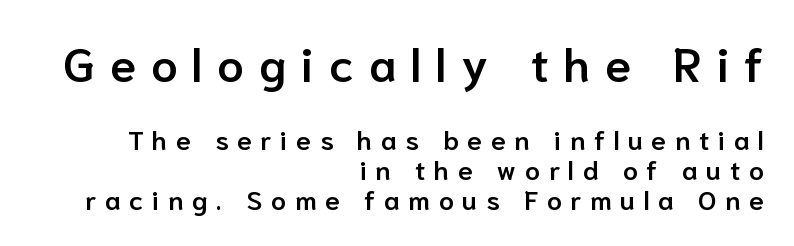
Q: Is the text bold? A: Semi-bold.
Q: Is the text italic (slanted)? A: No, it is upright.
Q: Is the typeface a serif or a sans-serif typeface? A: Sans-serif.
Q: Is the text underlined? A: No.
Q: How is the paragraph aligned? A: Right-aligned.
Q: Is the spacing between letters normal or unusually wide? A: Unusually wide.
Q: Is the spacing between lines tight, normal or loose? A: Tight.
Q: Which block of text is set in a larger size, the first (top) or the second (bottom)? A: The first (top) one.
Q: Width (condensed, normal, or wide)? A: Normal.
Q: Stroke contrast? A: Low.
Q: x-height? A: Medium.
Q: Monospaced? A: No.
